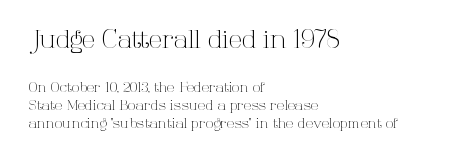
The image shows 25 px text type, upright; set left-aligned, normal line spacing (1.29x), normal letter spacing, not underlined; the first (top) block is 1.79x larger.
